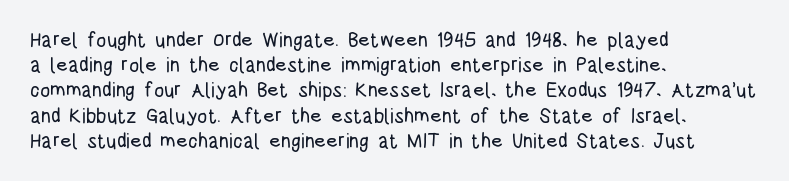
Q: Is the text italic (slanted)? A: No, it is upright.
Q: Is the text underlined? A: No.
Q: How is the paragraph aligned? A: Left-aligned.
Q: Is the spacing between letters normal or unusually wide? A: Normal.
Q: Is the spacing between lines tight, normal or loose? A: Normal.
